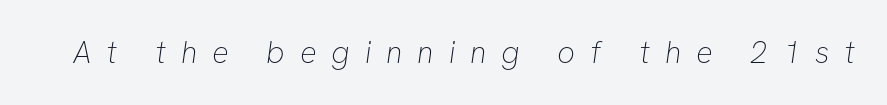
This rendering employs a face without finishing strokes, i.e., a sans-serif. Glance below the letters and you will spot only blank space. Is this a fixed-width face? No — the glyphs have proportional, varying widths. Heaviness? Minimal to ordinary, like unemphasized prose.
